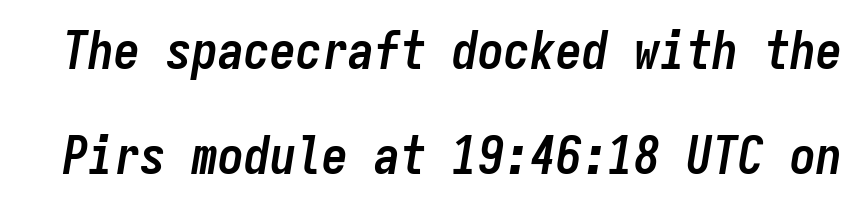
These lines were composed using italics. The words here are not underlined. Look at the tracking — it's just the regular setting, nothing added. The strokes are fattened all the way to bold. Each letter, wide or thin by design, is forced into the same width here. Does the leading feel generous? Absolutely, it's lavish.
